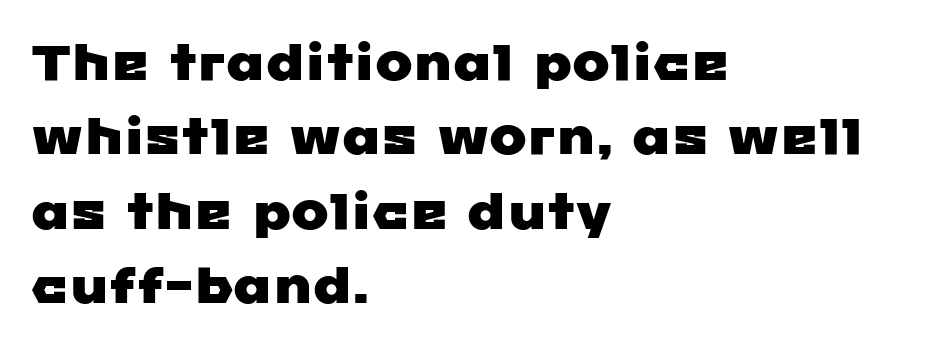
Has an underline been added? It has not. Nope, no serifs anywhere on these letters. The face used here is proportionally spaced, like ordinary book or web type. Horizontal alignment here is leftward, the default for most running prose. Look at the tracking — it's just the regular setting, nothing added.
